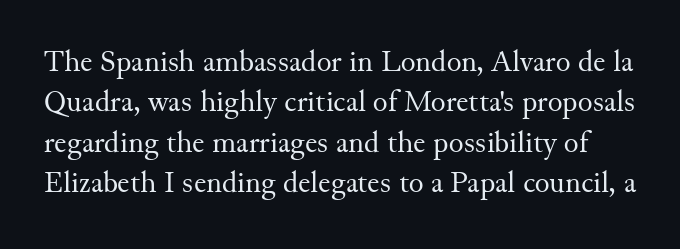
Look at the tracking — it's just the regular setting, nothing added. Decoration check: the copy has no underline. Is this a sans? No — the strokes have serifs. The rows are spaced the way most documents space them. No letter is thick-stroked: the sample isn't bold.
